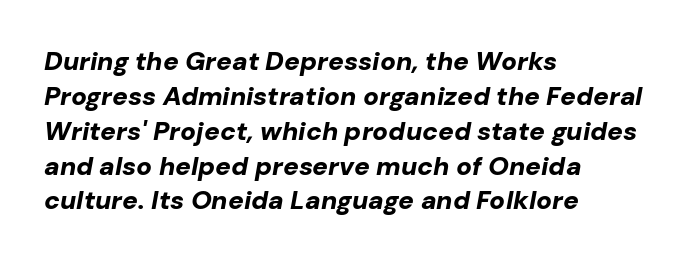
The image shows 26 px bold type, italic (leaning right); set left-aligned, normal line spacing (1.34x), normal letter spacing, not underlined.
